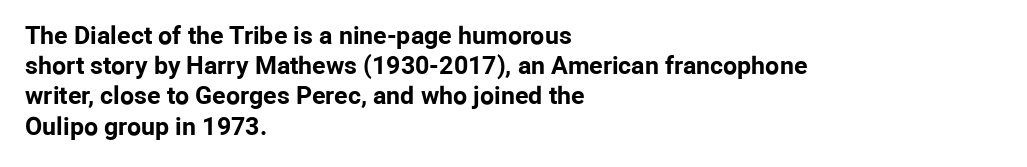
The passage shown is emphatically bold. The space directly below the letters is spotless. Tracking here is standard; glyphs follow each other at the usual distance. Where is the straight margin? On the left.
